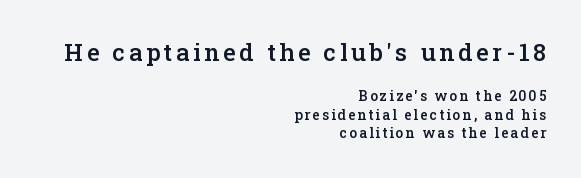
The image shows 24 px text type, upright; set right-aligned, normal line spacing (1.33x), not underlined; the first (top) block is 1.71x larger.
